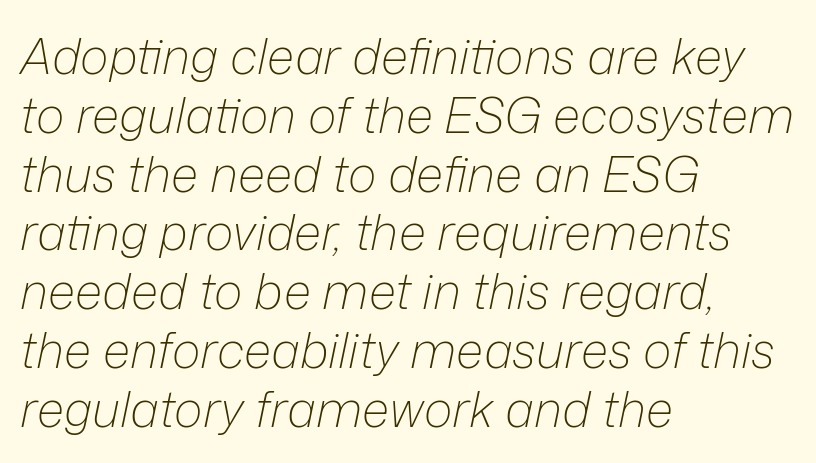
Q: Is the text bold? A: No.
Q: Is the text italic (slanted)? A: Yes, it leans right by about 12 degrees.
Q: Is the text underlined? A: No.
Q: How is the paragraph aligned? A: Left-aligned.
Q: Is the spacing between letters normal or unusually wide? A: Normal.
Q: Width (condensed, normal, or wide)? A: Normal.
Q: Stroke contrast? A: Low.
Q: x-height? A: Medium.
Q: Monospaced? A: No.
